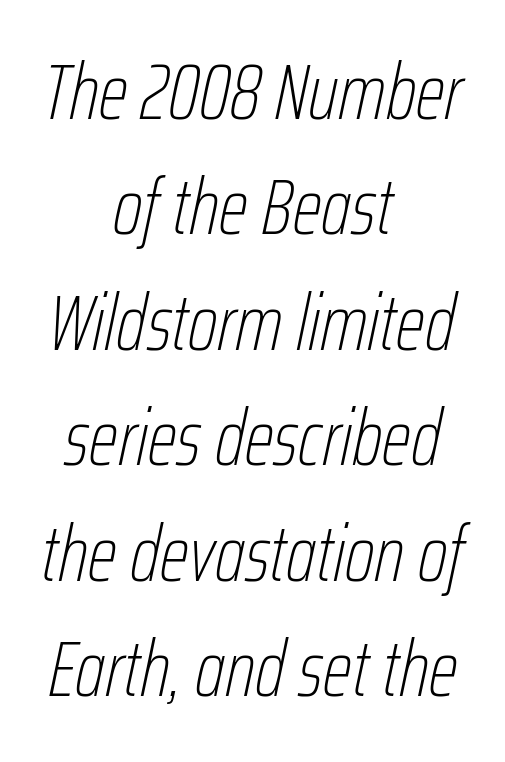
This is oblique type, the kind used for emphasis or titles. You could not count columns in this text — the font is proportionally spaced. Visually the block forms a symmetrical silhouette, jagged on both flanks. Interline gaps are of average width in this sample.
